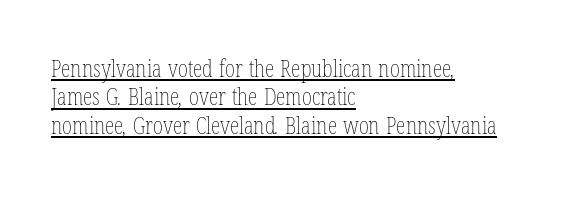
Q: Is the text bold? A: No.
Q: Is the text underlined? A: Yes.
Q: How is the paragraph aligned? A: Left-aligned.
Q: Is the spacing between letters normal or unusually wide? A: Normal.
